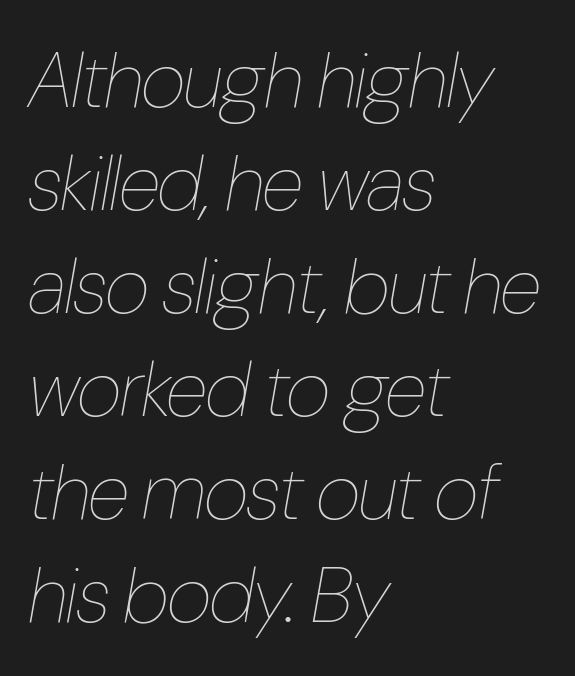
{"italic": "yes", "lean": "right", "slant_degrees": 10, "bold": "no", "weight": "thin", "width": "condensed", "stroke_contrast": "low", "x_height": "medium", "monospaced": "no", "underline": "no", "align": "left", "line_spacing": "normal", "line_spacing_ratio": 1.32, "letter_spacing": "normal", "letter_spacing_em": 0.0, "glyph_px": 78}
